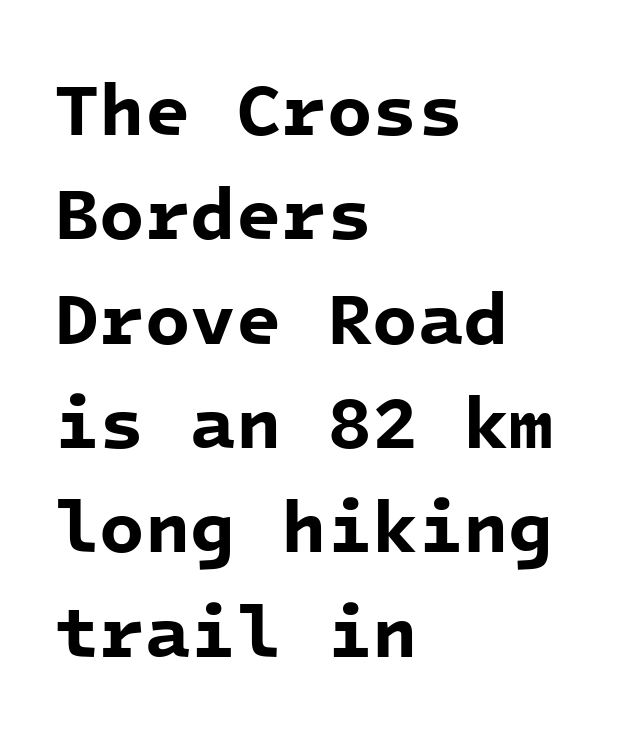
The image shows 74 px bold sans-serif type, monospaced; set left-aligned, normal line spacing (1.41x), normal letter spacing, not underlined; low stroke contrast and a medium x-height.
